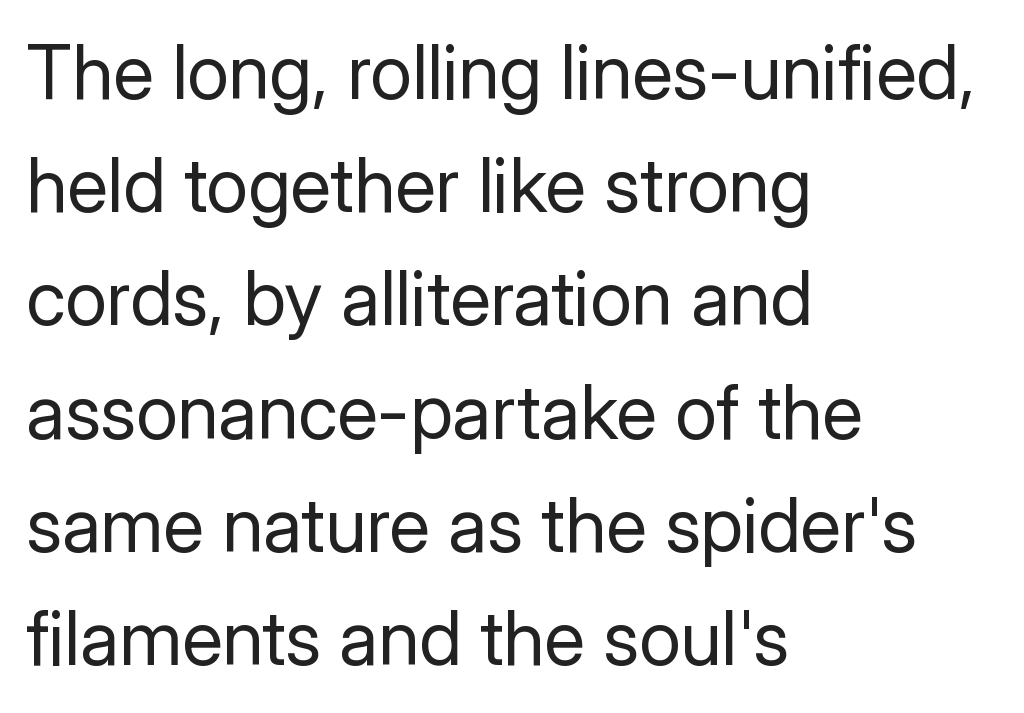
The image shows 75 px regular-weight sans-serif type, upright; set left-aligned, normal line spacing (1.51x), normal letter spacing, not underlined; low stroke contrast and a medium x-height.
